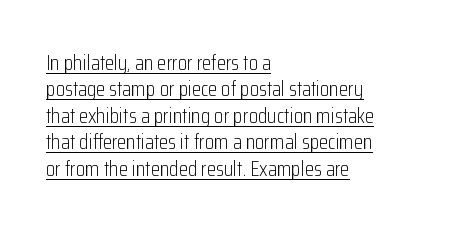
Q: Is the text bold? A: No.
Q: Is the text italic (slanted)? A: No, it is upright.
Q: Is the text underlined? A: Yes.
Q: How is the paragraph aligned? A: Left-aligned.
Q: Is the spacing between letters normal or unusually wide? A: Normal.
Q: Is the spacing between lines tight, normal or loose? A: Normal.
